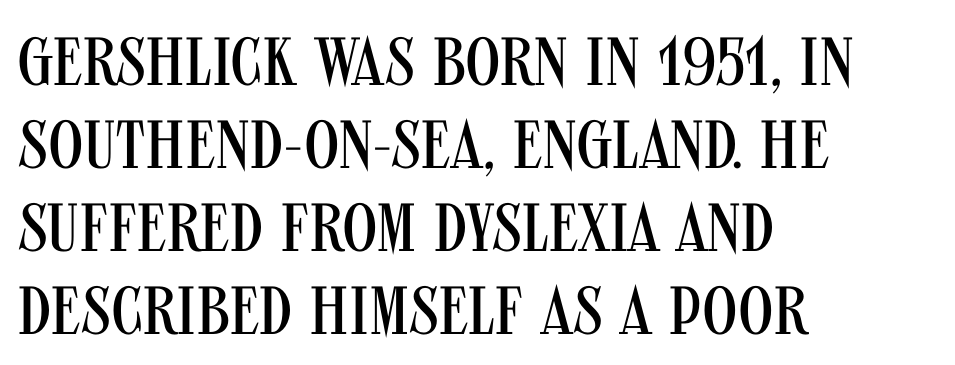
Quick note: underline off. The designer went with a sans here, leaving each stem footless. The gaps between neighbouring characters are ordinary and unremarkable. You could not count columns in this text — the font is proportionally spaced. Compared with a centered layout, this one pins lines to the left instead.
